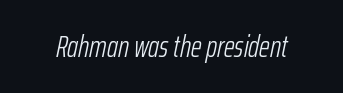
The image shows 30 px light, condensed type, italic (leaning right); set normal letter spacing, not underlined; low stroke contrast and a medium x-height.
